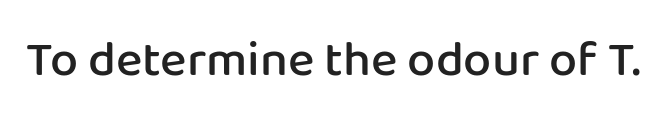
{"serif": "no", "italic": "no", "bold": "semi", "weight": "semibold", "width": "normal", "stroke_contrast": "low", "x_height": "medium", "monospaced": "no", "underline": "no", "letter_spacing": "normal", "letter_spacing_em": 0.0, "glyph_px": 50}
